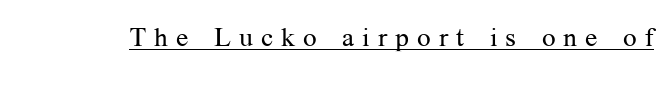
{"italic": "no", "bold": "no", "underline": "yes", "letter_spacing": "wide", "letter_spacing_em": 0.3, "glyph_px": 27}
